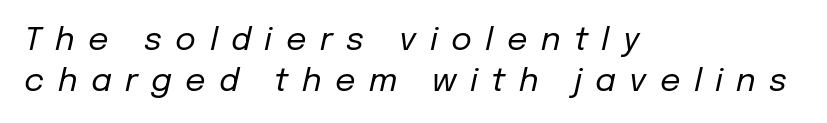
Line beginnings align vertically; line endings do not. Do the characters align in a grid? No, the font is proportional. Nobody drew a line under any word here. Nothing heavy about these letters — not bold at all. Posture: slanted.
